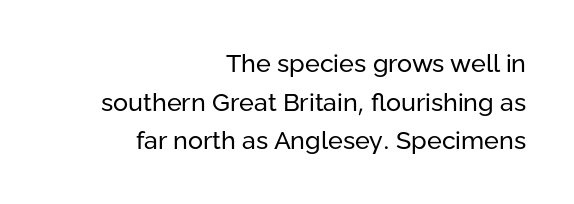
{"italic": "no", "bold": "no", "underline": "no", "align": "right", "line_spacing": "normal", "line_spacing_ratio": 1.55, "letter_spacing": "normal", "letter_spacing_em": 0.0, "glyph_px": 25}
